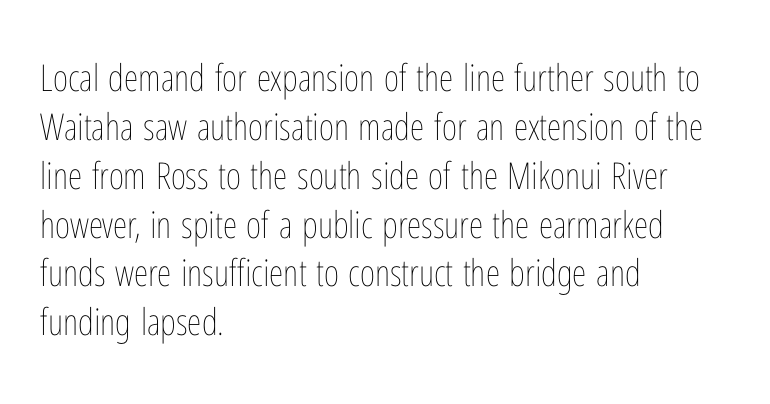
These lines are rendered in a variable-pitch font. Casual observation: everything's shoved over to the left. The space beneath each line is pristine and unruled. Heft: none added — not bold. A typesetter would call this zero additional tracking. Italic: no, the glyphs are upright roman.
